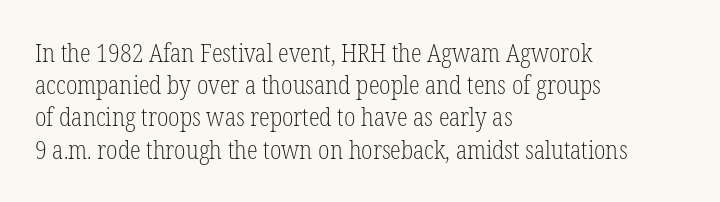
Q: Is the text bold? A: No.
Q: Is the text italic (slanted)? A: No, it is upright.
Q: Is the text underlined? A: No.
Q: How is the paragraph aligned? A: Left-aligned.
Q: Is the spacing between letters normal or unusually wide? A: Normal.
Q: Is the spacing between lines tight, normal or loose? A: Normal.
